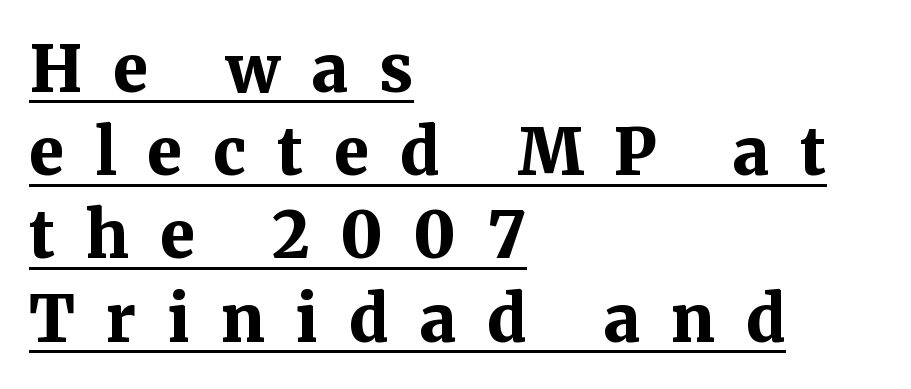
The image shows 64 px bold serif type, upright; set left-aligned, normal line spacing (1.3x), unusually wide letter spacing (+0.48 em), underlined; medium stroke contrast and a medium x-height.
